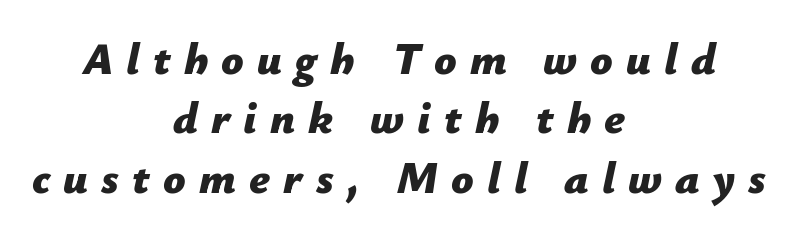
The image shows 44 px bold type, italic (leaning right); set centered, normal line spacing (1.35x), unusually wide letter spacing (+0.3 em), not underlined; low stroke contrast and a medium x-height.
